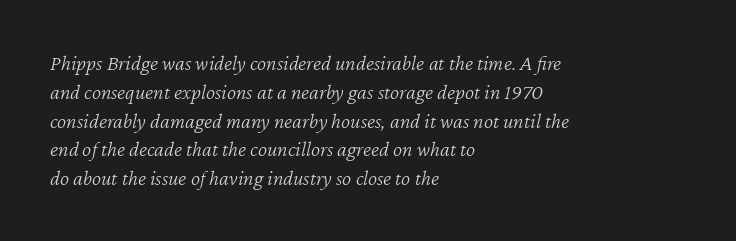
{"italic": "yes", "lean": "right", "slant_degrees": 12, "bold": "no", "underline": "no", "align": "left", "line_spacing": "normal", "line_spacing_ratio": 1.31, "letter_spacing": "normal", "letter_spacing_em": 0.0, "glyph_px": 22}
